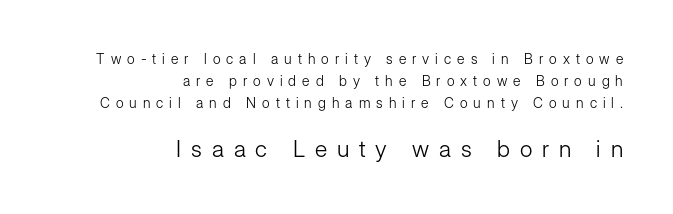
{"italic": "no", "bold": "no", "underline": "no", "align": "right", "line_spacing": "normal", "line_spacing_ratio": 1.57, "letter_spacing": "wide", "letter_spacing_em": 0.43, "larger_block": "second", "size_ratio": 1.64, "glyph_px": 23}
